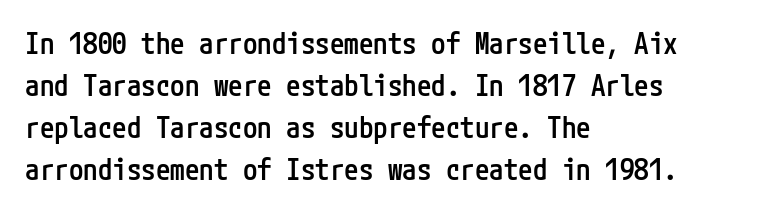
{"serif": "no", "italic": "no", "bold": "semi", "weight": "semibold", "width": "condensed", "stroke_contrast": "low", "x_height": "medium", "underline": "no", "align": "left", "line_spacing": "normal", "line_spacing_ratio": 1.45, "letter_spacing": "normal", "letter_spacing_em": 0.0, "glyph_px": 29}
